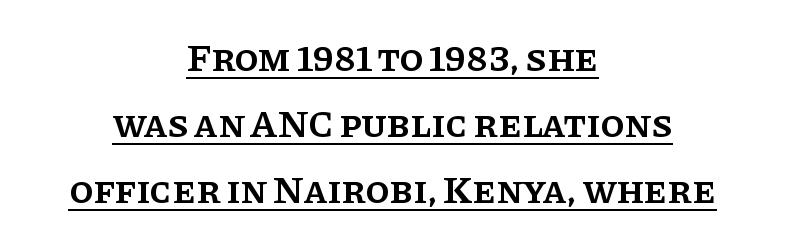
{"serif": "yes", "italic": "no", "bold": "semi", "weight": "semibold", "width": "normal", "stroke_contrast": "low", "x_height": "large", "monospaced": "no", "underline": "yes", "align": "center", "line_spacing": "normal", "line_spacing_ratio": 1.69, "letter_spacing": "normal", "letter_spacing_em": 0.0, "glyph_px": 39}
